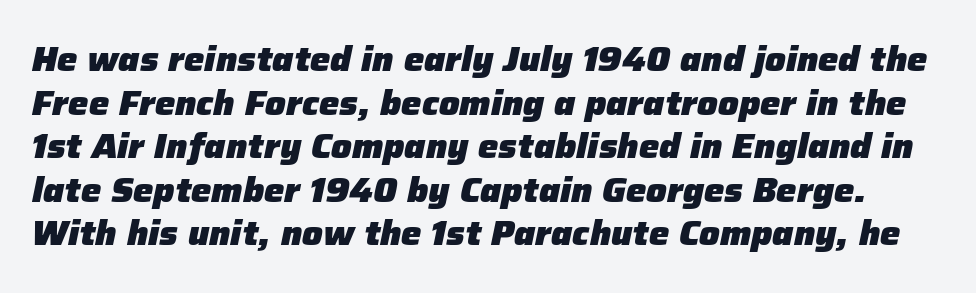
The image shows 34 px heavy type, italic (leaning right); set normal line spacing (1.28x), normal letter spacing, not underlined; low stroke contrast and a medium x-height.
